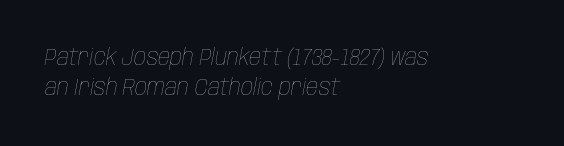
The image shows 24 px text type, italic (leaning right); set left-aligned, normal line spacing (1.25x), normal letter spacing, not underlined.
